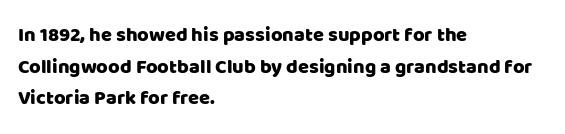
{"italic": "no", "underline": "no", "align": "left", "line_spacing": "normal", "line_spacing_ratio": 1.58, "letter_spacing": "normal", "letter_spacing_em": 0.0, "glyph_px": 20}
